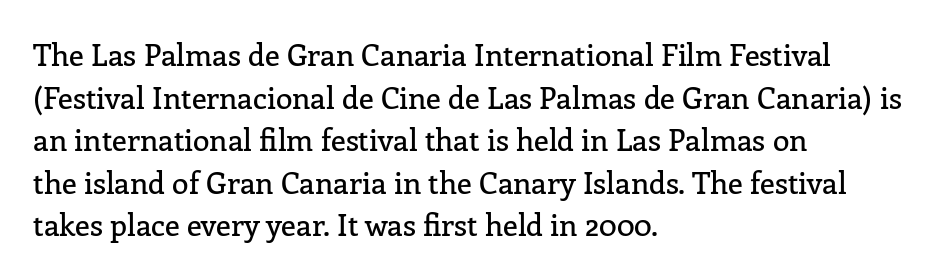
{"serif": "yes", "italic": "no", "width": "normal", "stroke_contrast": "low", "x_height": "medium", "monospaced": "no", "underline": "no", "align": "left", "line_spacing": "normal", "line_spacing_ratio": 1.42, "letter_spacing": "normal", "letter_spacing_em": 0.0, "glyph_px": 30}
